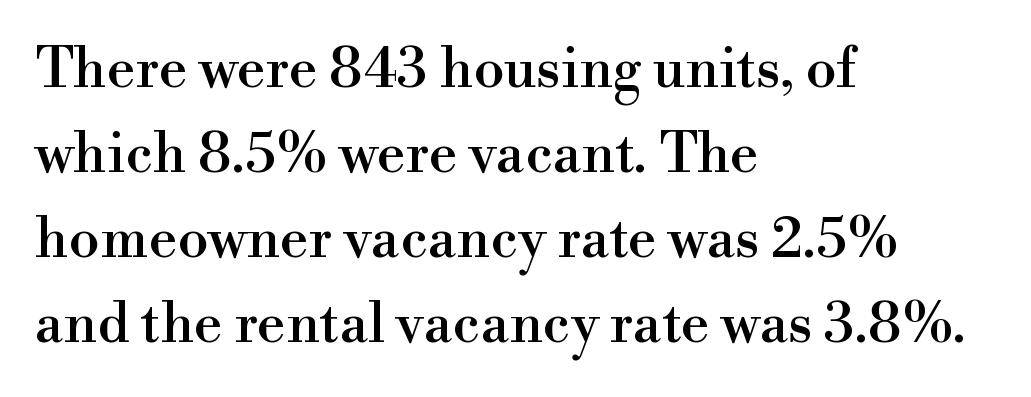
Q: Is the text italic (slanted)? A: No, it is upright.
Q: Is the typeface a serif or a sans-serif typeface? A: Serif.
Q: Is the text underlined? A: No.
Q: How is the paragraph aligned? A: Left-aligned.
Q: Is the spacing between letters normal or unusually wide? A: Normal.
Q: Is the spacing between lines tight, normal or loose? A: Normal.
Q: Width (condensed, normal, or wide)? A: Normal.
Q: x-height? A: Small.
Q: Monospaced? A: No.
